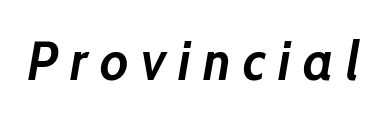
The rendering uses natural spacing where letterforms have individual widths. Quick note: italic. Letter spacing: wide. Caption: bold face, heavy strokes. Clear beneath every line of the passage.
